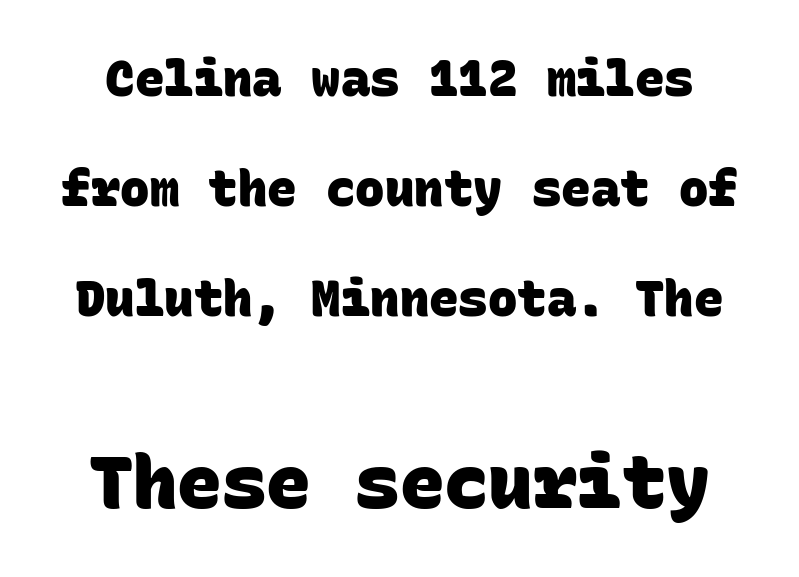
The image shows 74 px heavy sans-serif type, monospaced; set loose line spacing (2.24x), normal letter spacing, not underlined; the second (bottom) block is 1.51x larger; low stroke contrast and a large x-height.
